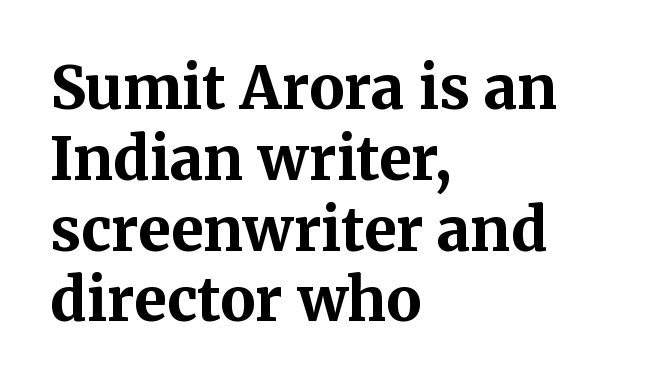
The image shows 59 px bold serif type, upright; set left-aligned, line spacing 1.2x, normal letter spacing, not underlined; medium stroke contrast and a medium x-height.
